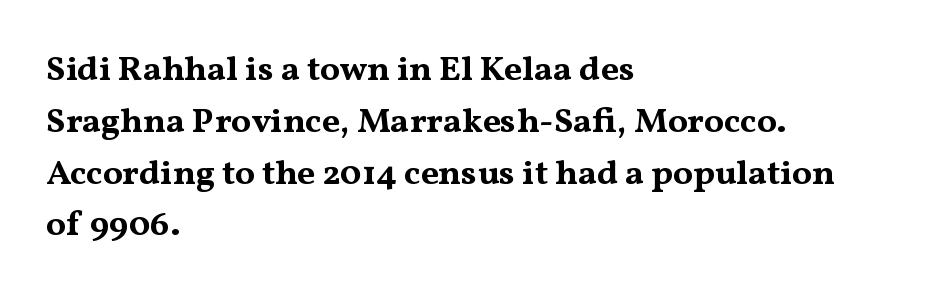
The image shows 35 px bold, wide serif type, upright; set left-aligned, normal line spacing (1.48x), normal letter spacing, not underlined; medium stroke contrast and a medium x-height.
